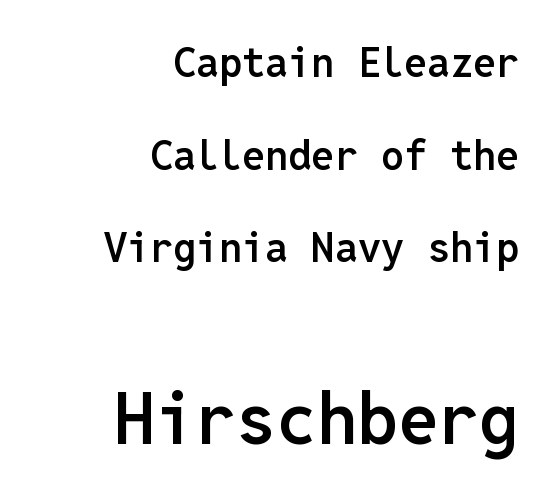
Q: Is the text bold? A: Semi-bold.
Q: Is the text italic (slanted)? A: No, it is upright.
Q: Is the typeface a serif or a sans-serif typeface? A: Sans-serif.
Q: Is the text underlined? A: No.
Q: How is the paragraph aligned? A: Right-aligned.
Q: Is the spacing between letters normal or unusually wide? A: Normal.
Q: Is the spacing between lines tight, normal or loose? A: Loose.
Q: Which block of text is set in a larger size, the first (top) or the second (bottom)? A: The second (bottom) one.
Q: Width (condensed, normal, or wide)? A: Normal.
Q: Stroke contrast? A: Low.
Q: x-height? A: Medium.
Q: Monospaced? A: Yes.
